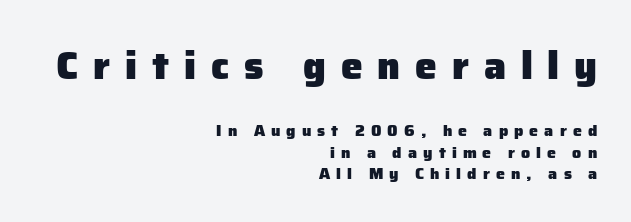
Q: Is the text bold? A: Yes.
Q: Is the text italic (slanted)? A: No, it is upright.
Q: Is the typeface a serif or a sans-serif typeface? A: Sans-serif.
Q: Is the text underlined? A: No.
Q: How is the paragraph aligned? A: Right-aligned.
Q: Is the spacing between letters normal or unusually wide? A: Unusually wide.
Q: Is the spacing between lines tight, normal or loose? A: Normal.
Q: Which block of text is set in a larger size, the first (top) or the second (bottom)? A: The first (top) one.
Q: Width (condensed, normal, or wide)? A: Normal.
Q: Stroke contrast? A: Low.
Q: x-height? A: Medium.
Q: Monospaced? A: No.
